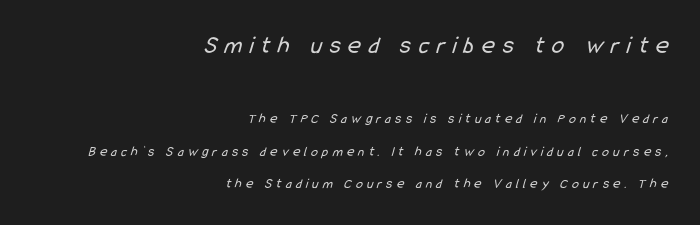
Q: Is the text bold? A: No.
Q: Is the text underlined? A: No.
Q: How is the paragraph aligned? A: Right-aligned.
Q: Is the spacing between letters normal or unusually wide? A: Unusually wide.
Q: Is the spacing between lines tight, normal or loose? A: Loose.
Q: Which block of text is set in a larger size, the first (top) or the second (bottom)? A: The first (top) one.
